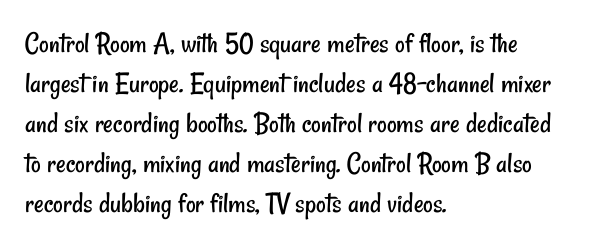
The image shows 30 px regular-weight, condensed sans-serif type; set left-aligned, normal line spacing (1.33x), normal letter spacing, not underlined; low stroke contrast and a small x-height.
